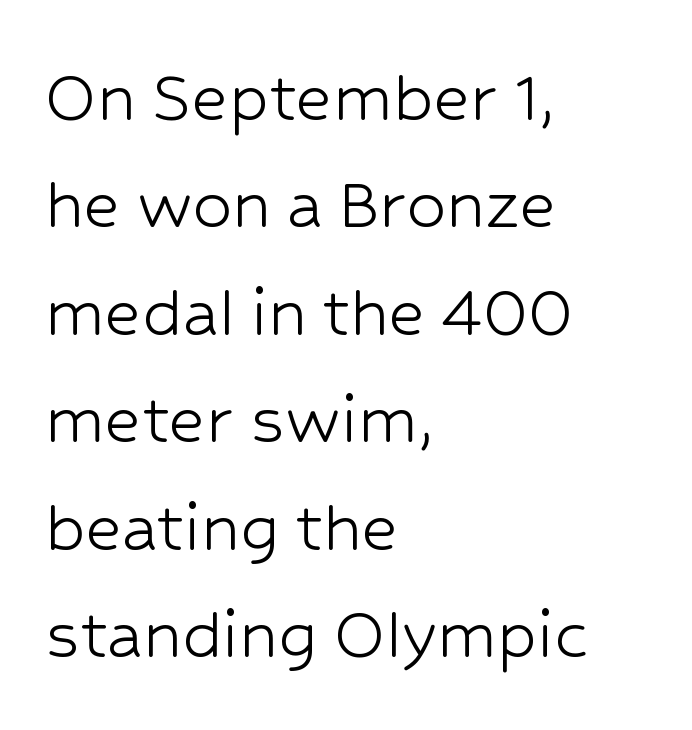
Q: Is the text bold? A: No.
Q: Is the text italic (slanted)? A: No, it is upright.
Q: Is the typeface a serif or a sans-serif typeface? A: Sans-serif.
Q: Is the text underlined? A: No.
Q: How is the paragraph aligned? A: Left-aligned.
Q: Is the spacing between letters normal or unusually wide? A: Normal.
Q: Is the spacing between lines tight, normal or loose? A: Normal.
Q: Width (condensed, normal, or wide)? A: Normal.
Q: Stroke contrast? A: Low.
Q: x-height? A: Medium.
Q: Monospaced? A: No.
